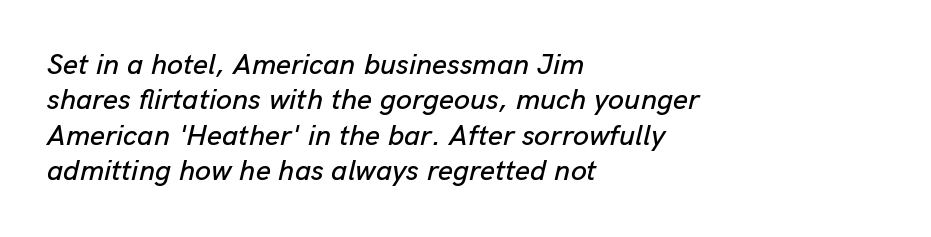
Tall strokes in this sample are angled rather than plumb. Alignment: flush left. Words appear dense and cohesive because spacing is normal. Here the designer chose a conventional face with non-uniform glyph widths.
